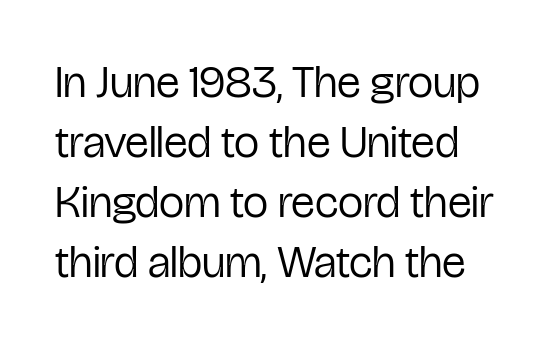
Q: Is the text bold? A: No.
Q: Is the text italic (slanted)? A: No, it is upright.
Q: Is the typeface a serif or a sans-serif typeface? A: Sans-serif.
Q: Is the text underlined? A: No.
Q: Is the spacing between letters normal or unusually wide? A: Normal.
Q: Is the spacing between lines tight, normal or loose? A: Normal.
Q: Width (condensed, normal, or wide)? A: Condensed.
Q: Stroke contrast? A: Low.
Q: x-height? A: Medium.
Q: Monospaced? A: No.
